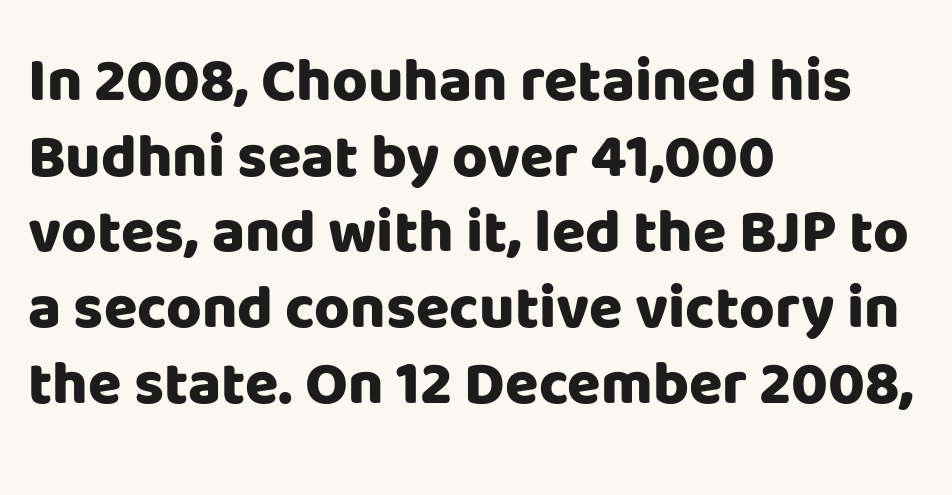
Q: Is the text bold? A: Yes.
Q: Is the text italic (slanted)? A: No, it is upright.
Q: Is the typeface a serif or a sans-serif typeface? A: Sans-serif.
Q: Is the text underlined? A: No.
Q: How is the paragraph aligned? A: Left-aligned.
Q: Is the spacing between letters normal or unusually wide? A: Normal.
Q: Width (condensed, normal, or wide)? A: Normal.
Q: Stroke contrast? A: Low.
Q: x-height? A: Large.
Q: Monospaced? A: No.
